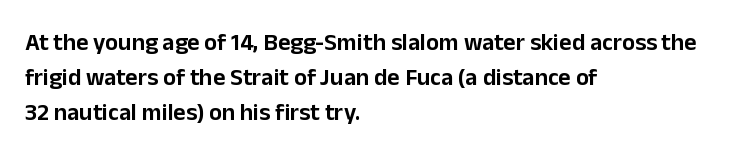
{"italic": "no", "underline": "no", "align": "left", "line_spacing": "normal", "line_spacing_ratio": 1.46, "letter_spacing": "normal", "letter_spacing_em": 0.0, "glyph_px": 24}
